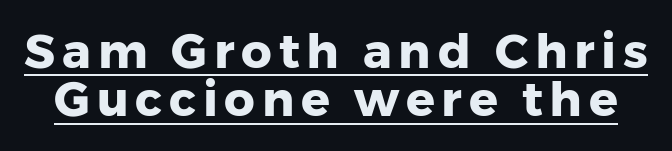
The image shows 48 px heavy sans-serif type, upright; set tight line spacing (1.01x), underlined; low stroke contrast and a medium x-height.
